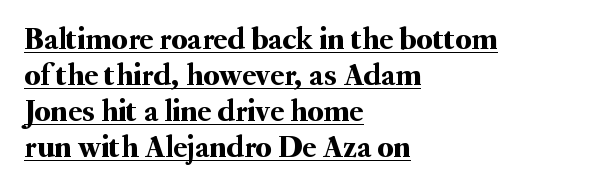
{"serif": "yes", "italic": "no", "width": "normal", "stroke_contrast": "medium", "x_height": "small", "monospaced": "no", "underline": "yes", "align": "left", "line_spacing": "tight", "line_spacing_ratio": 1.13, "letter_spacing": "normal", "letter_spacing_em": 0.0, "glyph_px": 32}
